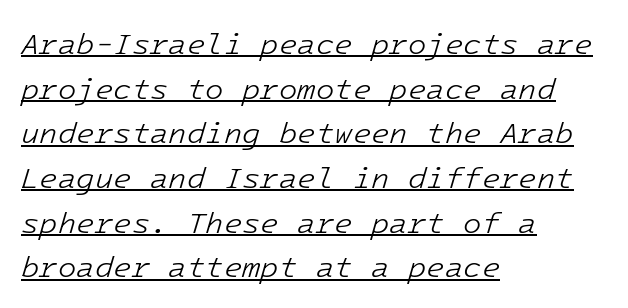
The face looks like a standard text weight, possibly lighter. These lines are rendered in a fixed-pitch font. There is no visible air inserted between adjacent glyphs. The passage shown stacks its lines at a standard gap.
